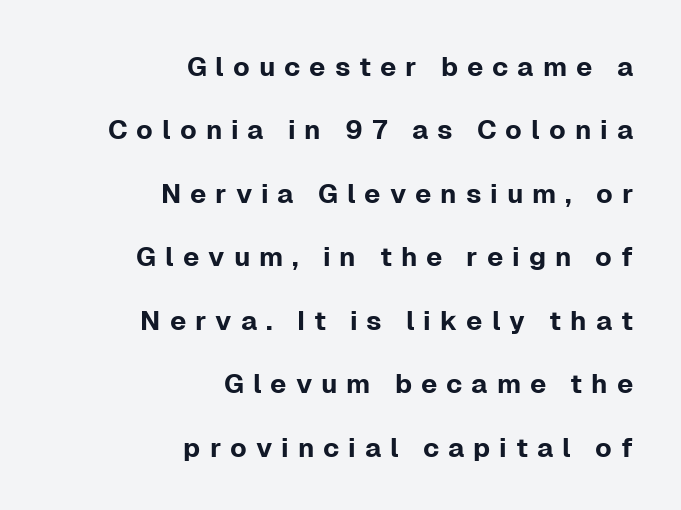
Tracking here is generous; glyphs stand well apart from one another. The typesetter chose a ragged-left arrangement here. The string is rendered with underlining switched off. Posture: upright roman. In terms of leading, this rendering errs on the spacious side.
